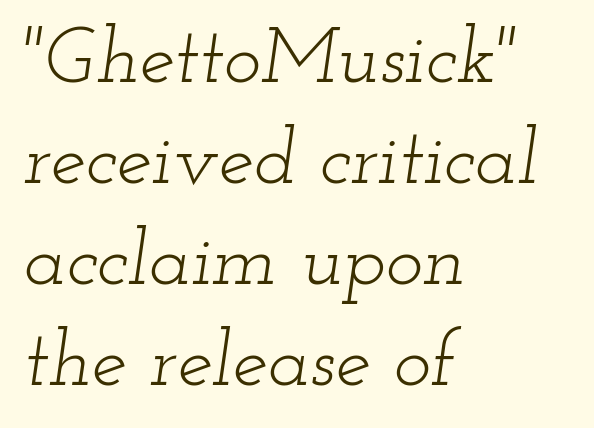
Characters follow at the spacing the type designer built in. The font family rendered here belongs to the serif group. The rag falls on the right side of this text block. Students, observe: this is what conventionally led text looks like. The letters are slanted; this is an italic face. Is the stroke heavy? The answer is a plain regular-or-lighter.
